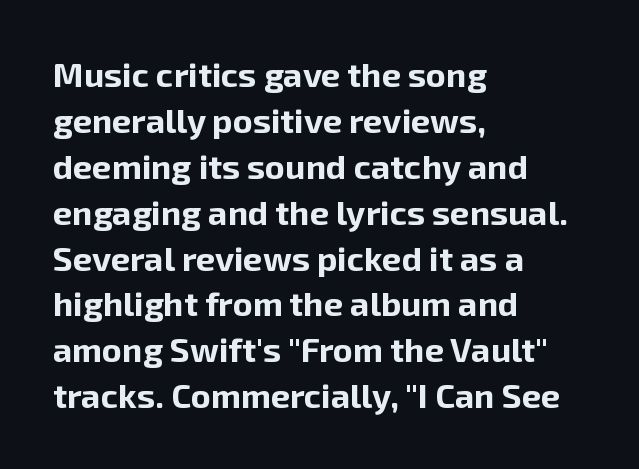
The image shows 34 px bold sans-serif type, upright; set left-aligned, normal line spacing (1.35x), normal letter spacing, not underlined; low stroke contrast and a medium x-height.
